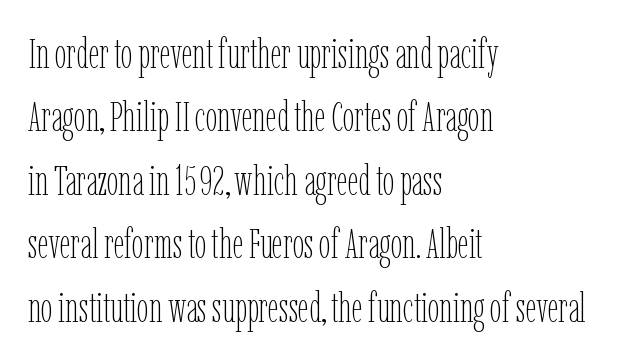
{"italic": "no", "bold": "no", "weight": "thin", "width": "condensed", "stroke_contrast": "low", "x_height": "medium", "monospaced": "no", "underline": "no", "align": "left", "line_spacing": "normal", "line_spacing_ratio": 1.51, "letter_spacing": "normal", "letter_spacing_em": 0.0, "glyph_px": 42}
